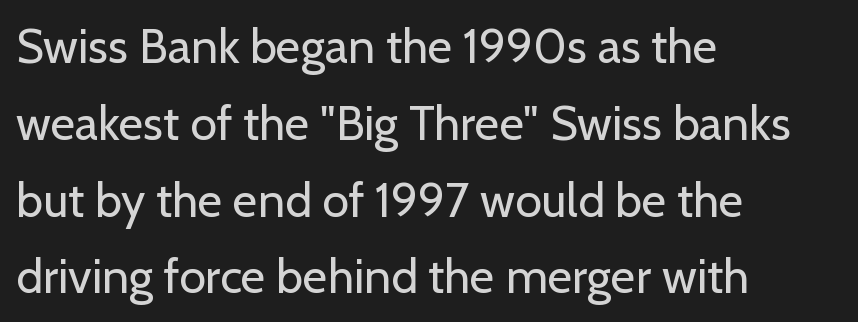
{"serif": "no", "italic": "no", "bold": "no", "weight": "regular", "width": "normal", "stroke_contrast": "low", "x_height": "medium", "monospaced": "no", "underline": "no", "align": "left", "line_spacing": "normal", "line_spacing_ratio": 1.6, "letter_spacing": "normal", "letter_spacing_em": 0.0, "glyph_px": 48}
